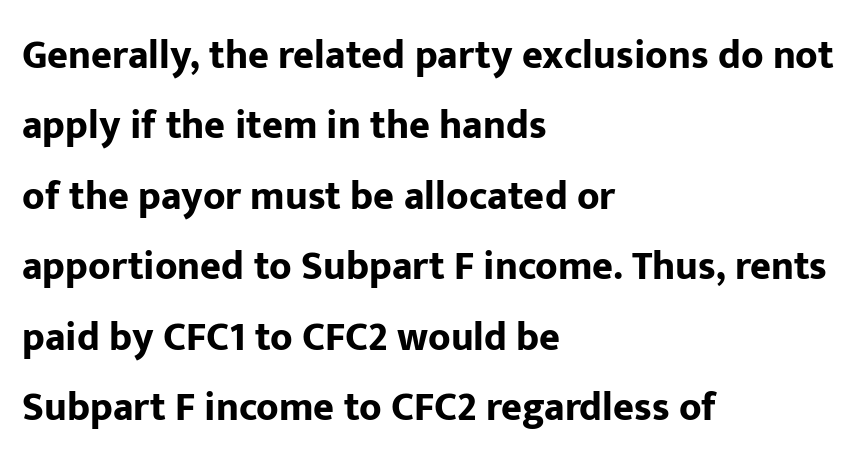
Q: Is the text bold? A: Yes.
Q: Is the text italic (slanted)? A: No, it is upright.
Q: Is the typeface a serif or a sans-serif typeface? A: Sans-serif.
Q: Is the text underlined? A: No.
Q: How is the paragraph aligned? A: Left-aligned.
Q: Is the spacing between letters normal or unusually wide? A: Normal.
Q: Width (condensed, normal, or wide)? A: Normal.
Q: Stroke contrast? A: Low.
Q: x-height? A: Medium.
Q: Monospaced? A: No.
